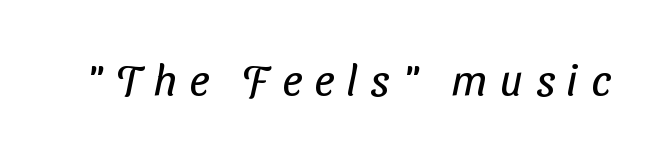
The image shows 44 px regular-weight, condensed sans-serif type; set unusually wide letter spacing (+0.29 em), not underlined; low stroke contrast and a medium x-height.
